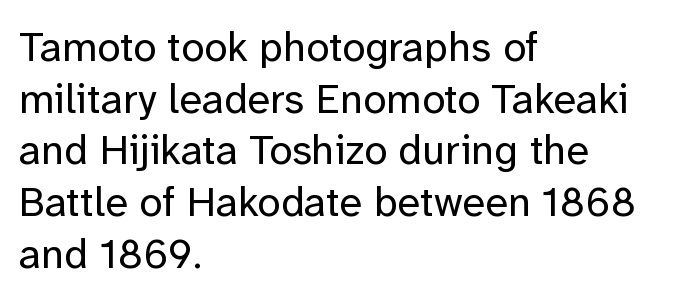
Q: Is the text bold? A: No.
Q: Is the text italic (slanted)? A: No, it is upright.
Q: Is the typeface a serif or a sans-serif typeface? A: Sans-serif.
Q: Is the text underlined? A: No.
Q: How is the paragraph aligned? A: Left-aligned.
Q: Is the spacing between letters normal or unusually wide? A: Normal.
Q: Width (condensed, normal, or wide)? A: Normal.
Q: Stroke contrast? A: Low.
Q: x-height? A: Medium.
Q: Monospaced? A: No.
